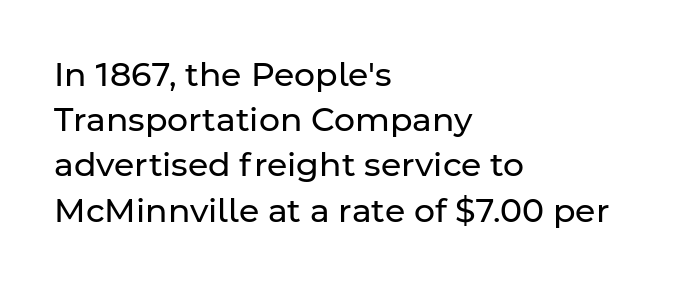
{"serif": "no", "italic": "no", "bold": "no", "weight": "regular", "width": "normal", "stroke_contrast": "low", "x_height": "medium", "monospaced": "no", "underline": "no", "align": "left", "line_spacing": "normal", "line_spacing_ratio": 1.37, "letter_spacing": "normal", "letter_spacing_em": 0.0, "glyph_px": 33}
